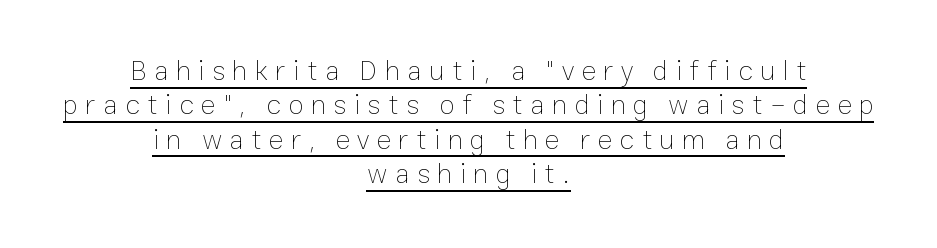
Q: Is the text bold? A: No.
Q: Is the text italic (slanted)? A: No, it is upright.
Q: Is the text underlined? A: Yes.
Q: How is the paragraph aligned? A: Centered.
Q: Is the spacing between letters normal or unusually wide? A: Unusually wide.
Q: Width (condensed, normal, or wide)? A: Normal.
Q: Stroke contrast? A: Low.
Q: x-height? A: Medium.
Q: Monospaced? A: No.
